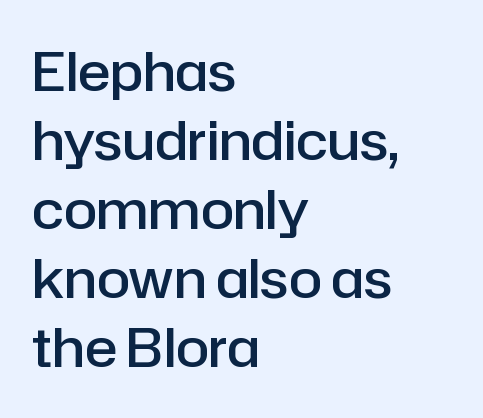
Q: Is the text bold? A: Semi-bold.
Q: Is the text italic (slanted)? A: No, it is upright.
Q: Is the typeface a serif or a sans-serif typeface? A: Sans-serif.
Q: Is the text underlined? A: No.
Q: How is the paragraph aligned? A: Left-aligned.
Q: Is the spacing between letters normal or unusually wide? A: Normal.
Q: Is the spacing between lines tight, normal or loose? A: Normal.
Q: Width (condensed, normal, or wide)? A: Normal.
Q: Stroke contrast? A: Low.
Q: x-height? A: Medium.
Q: Monospaced? A: No.
